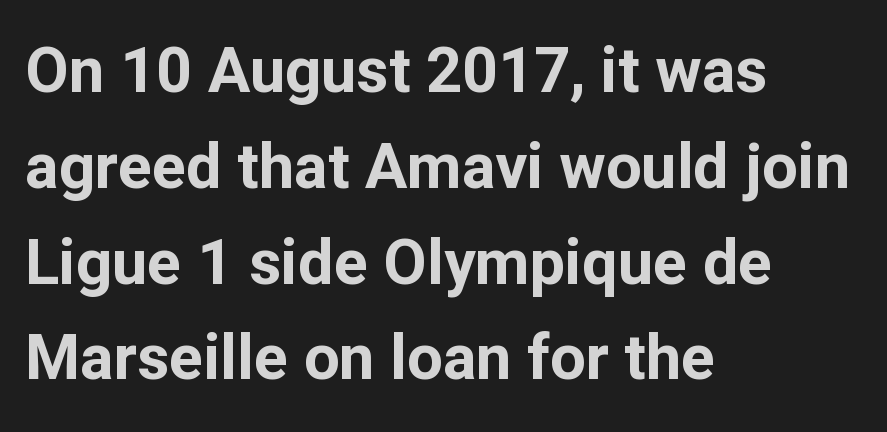
The image shows 63 px bold sans-serif type, upright; set left-aligned, normal line spacing (1.52x), normal letter spacing, not underlined; low stroke contrast and a medium x-height.
